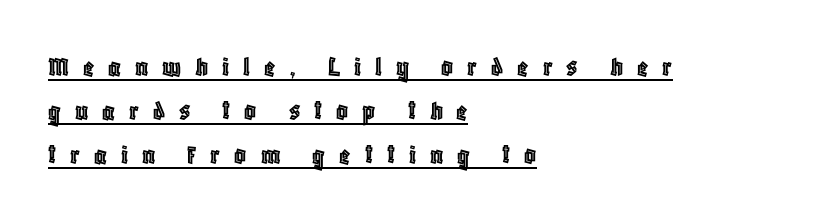
The image shows 29 px condensed type, upright; set left-aligned, normal line spacing (1.52x), unusually wide letter spacing (+0.48 em), underlined; a large x-height.
